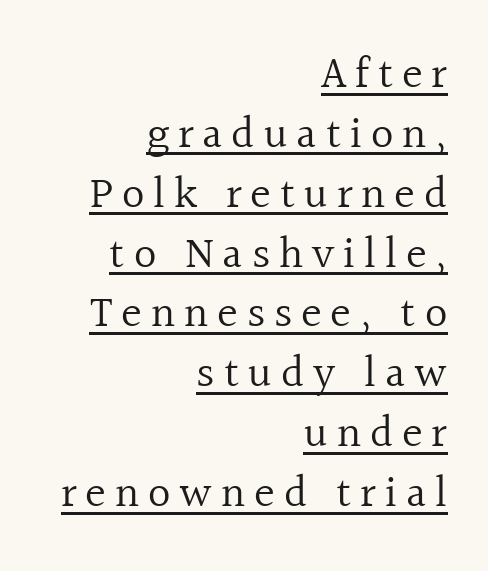
Q: Is the text bold? A: No.
Q: Is the text italic (slanted)? A: No, it is upright.
Q: Is the typeface a serif or a sans-serif typeface? A: Serif.
Q: Is the text underlined? A: Yes.
Q: How is the paragraph aligned? A: Right-aligned.
Q: Is the spacing between letters normal or unusually wide? A: Unusually wide.
Q: Is the spacing between lines tight, normal or loose? A: Normal.
Q: Width (condensed, normal, or wide)? A: Normal.
Q: x-height? A: Medium.
Q: Monospaced? A: No.
